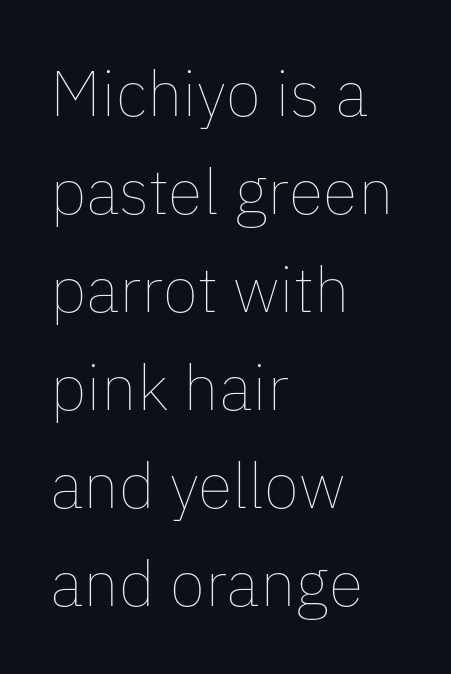
Q: Is the text bold? A: No.
Q: Is the text italic (slanted)? A: No, it is upright.
Q: Is the text underlined? A: No.
Q: How is the paragraph aligned? A: Left-aligned.
Q: Is the spacing between letters normal or unusually wide? A: Normal.
Q: Is the spacing between lines tight, normal or loose? A: Normal.
Q: Width (condensed, normal, or wide)? A: Normal.
Q: Stroke contrast? A: Low.
Q: x-height? A: Medium.
Q: Monospaced? A: No.
